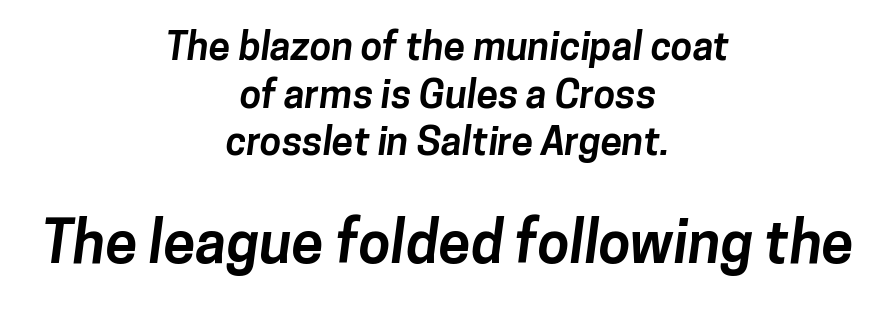
The image shows 58 px bold sans-serif type; set centered, line spacing 1.22x, normal letter spacing, not underlined; the second (bottom) block is 1.49x larger; low stroke contrast and a medium x-height.
